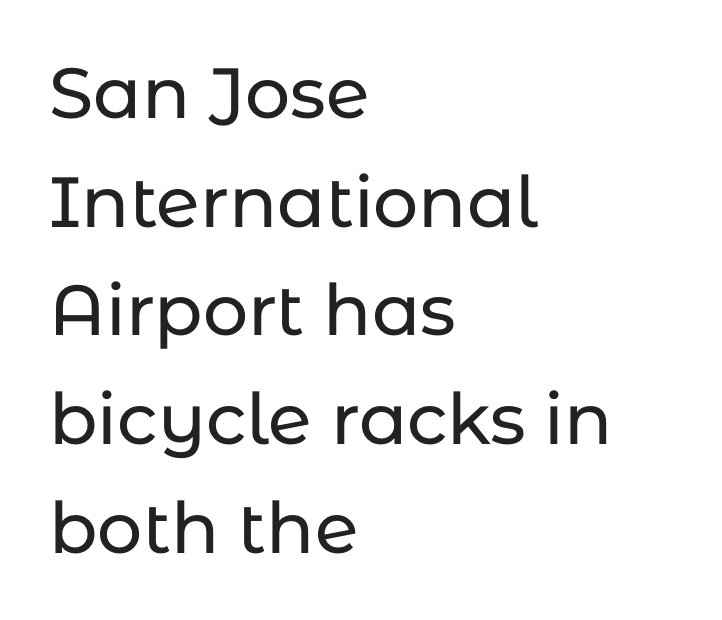
The image shows 71 px sans-serif type, upright; set left-aligned, normal line spacing (1.53x), normal letter spacing, not underlined; low stroke contrast and a medium x-height.
